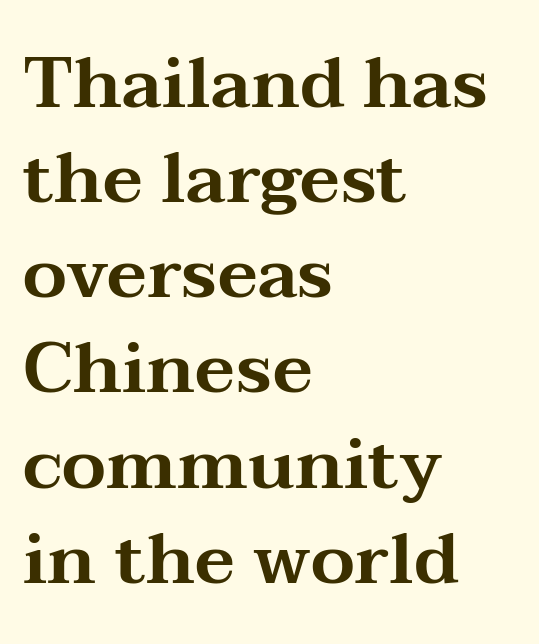
The image shows 71 px wide serif type, upright; set left-aligned, normal line spacing (1.34x), normal letter spacing, not underlined; medium stroke contrast and a medium x-height.
